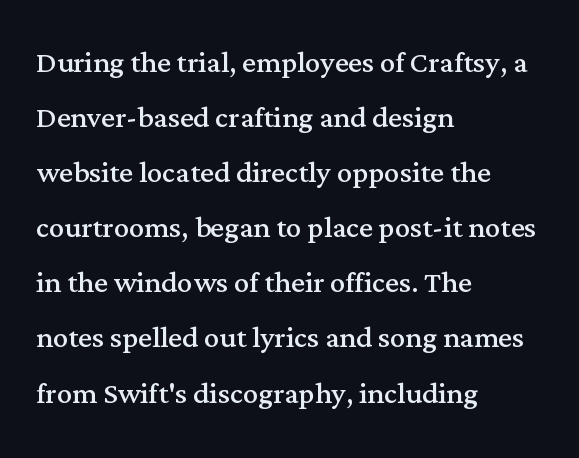
The image shows 38 px regular-weight serif type, upright; set left-aligned, normal line spacing (1.45x), normal letter spacing, not underlined; medium stroke contrast and a medium x-height.
